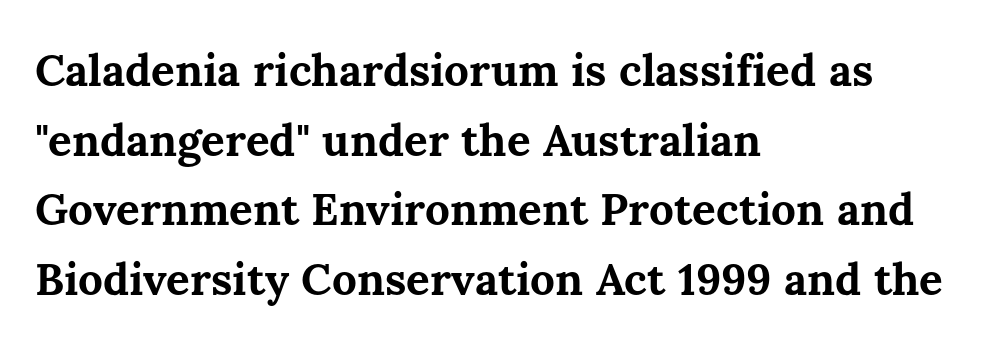
Q: Is the text bold? A: Yes.
Q: Is the text italic (slanted)? A: No, it is upright.
Q: Is the text underlined? A: No.
Q: How is the paragraph aligned? A: Left-aligned.
Q: Is the spacing between letters normal or unusually wide? A: Normal.
Q: Is the spacing between lines tight, normal or loose? A: Normal.
Q: Width (condensed, normal, or wide)? A: Normal.
Q: Stroke contrast? A: Medium.
Q: x-height? A: Medium.
Q: Monospaced? A: No.
